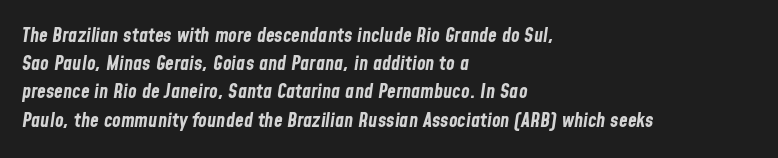
The image shows 20 px bold type, italic (leaning right); set left-aligned, normal line spacing (1.41x), normal letter spacing, not underlined.
